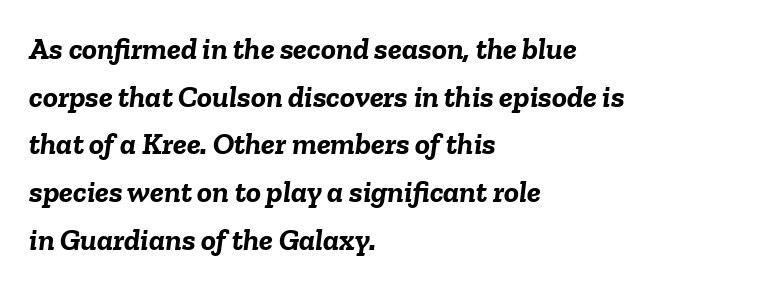
The block of text has a typical density, with ordinary space between rows. In terms of posture, this sample is oblique. Does the copy run flush right? No — it runs flush left. The face used here is proportionally spaced, like ordinary book or web type. Heavy, bold letterforms.
